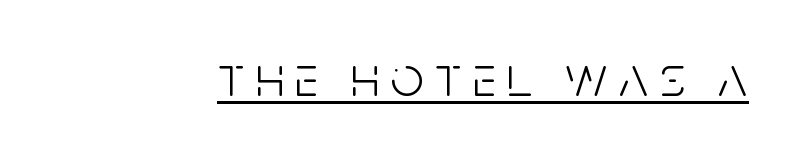
{"serif": "no", "italic": "no", "bold": "no", "weight": "light", "width": "condensed", "stroke_contrast": "low", "x_height": "large", "monospaced": "no", "underline": "yes", "glyph_px": 58}
